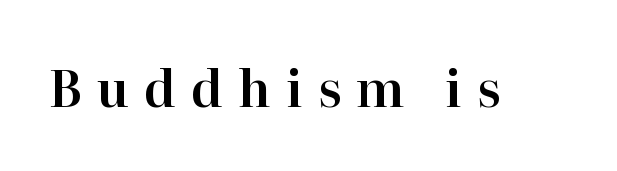
Between one letter and the next there's a generous, obvious gap. The letters advance in unequal steps, a hallmark of proportional type. You can tell from the footed stems that serif type was used. A roman cut, with each character standing at attention.
